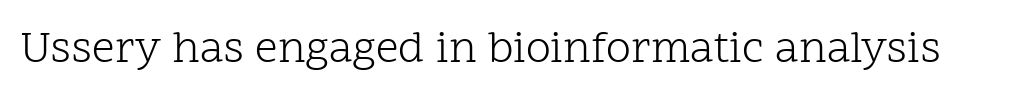
The image shows 45 px light serif type, upright; set normal letter spacing, not underlined; low stroke contrast and a medium x-height.
